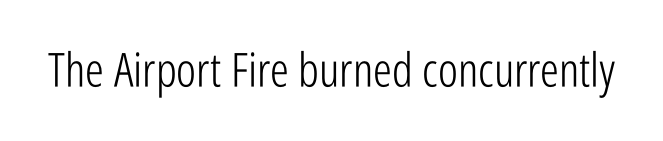
Weight class: somewhere from thin through regular. Italic: no, the glyphs are upright roman. Nobody touched the tracking dial on this one. Are there feet on the stems? There aren't — it's a sans. Letters rest on an invisible, unmarked baseline. You could not count columns in this text — the font is proportionally spaced.
